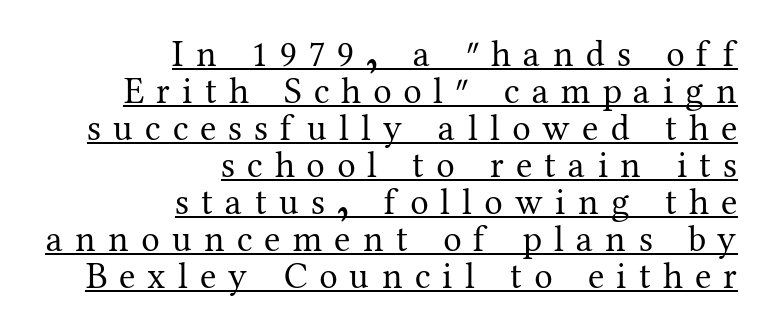
Q: Is the text bold? A: No.
Q: Is the text italic (slanted)? A: No, it is upright.
Q: Is the typeface a serif or a sans-serif typeface? A: Serif.
Q: Is the text underlined? A: Yes.
Q: How is the paragraph aligned? A: Right-aligned.
Q: Is the spacing between letters normal or unusually wide? A: Unusually wide.
Q: Is the spacing between lines tight, normal or loose? A: Tight.
Q: Width (condensed, normal, or wide)? A: Normal.
Q: Stroke contrast? A: Medium.
Q: x-height? A: Medium.
Q: Monospaced? A: No.
